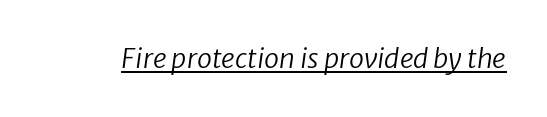
Q: Is the text bold? A: No.
Q: Is the text italic (slanted)? A: Yes, it leans right by about 8 degrees.
Q: Is the text underlined? A: Yes.
Q: Is the spacing between letters normal or unusually wide? A: Normal.
